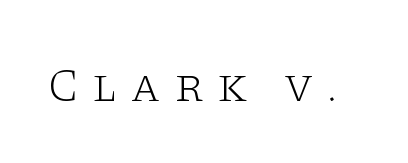
The image shows 48 px light, wide serif type, upright; set unusually wide letter spacing (+0.28 em), not underlined; low stroke contrast and a large x-height.
